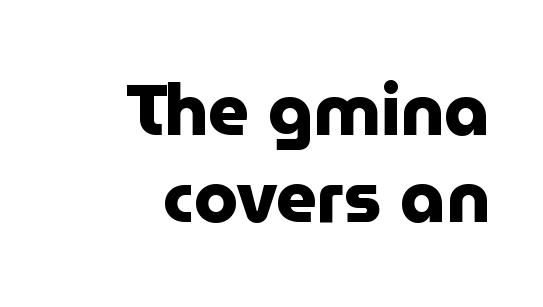
Q: Is the text bold? A: Yes.
Q: Is the text italic (slanted)? A: No, it is upright.
Q: Is the typeface a serif or a sans-serif typeface? A: Sans-serif.
Q: Is the text underlined? A: No.
Q: How is the paragraph aligned? A: Right-aligned.
Q: Is the spacing between letters normal or unusually wide? A: Normal.
Q: Width (condensed, normal, or wide)? A: Normal.
Q: Stroke contrast? A: Low.
Q: x-height? A: Medium.
Q: Monospaced? A: No.
